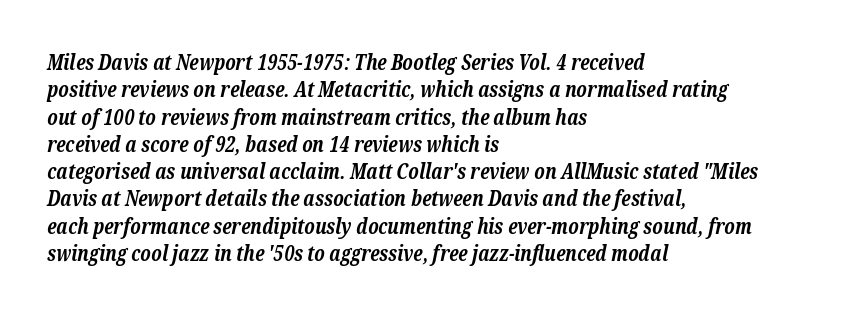
Q: Is the text bold? A: Yes.
Q: Is the text italic (slanted)? A: Yes, it leans right by about 12 degrees.
Q: Is the text underlined? A: No.
Q: How is the paragraph aligned? A: Left-aligned.
Q: Is the spacing between letters normal or unusually wide? A: Normal.
Q: Is the spacing between lines tight, normal or loose? A: Normal.
